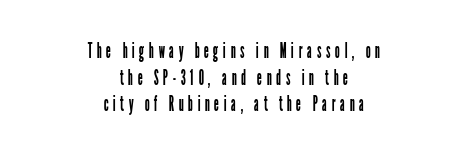
Q: Is the text bold? A: No.
Q: Is the text italic (slanted)? A: No, it is upright.
Q: Is the text underlined? A: No.
Q: How is the paragraph aligned? A: Centered.
Q: Is the spacing between letters normal or unusually wide? A: Unusually wide.
